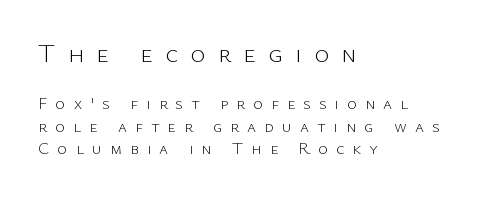
{"italic": "no", "bold": "no", "underline": "no", "align": "left", "line_spacing": "normal", "line_spacing_ratio": 1.32, "letter_spacing": "wide", "letter_spacing_em": 0.48, "larger_block": "first", "size_ratio": 1.53, "glyph_px": 26}
